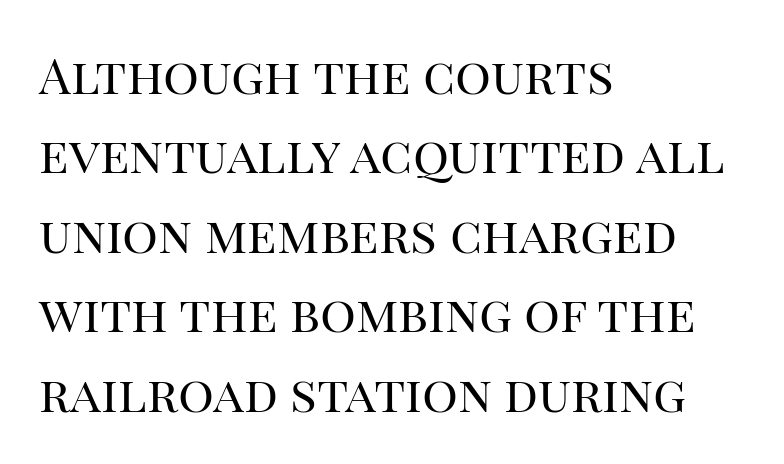
The image shows 50 px regular-weight serif type, upright; set left-aligned, normal line spacing (1.59x), normal letter spacing, not underlined; high stroke contrast and a large x-height.
